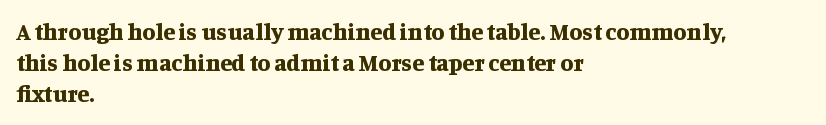
Every letter is thick-stroked: bold, no question. Line starts are locked; line ends wander. What's the leading like? Ordinary, nothing unusual. Glance below the letters and you will spot only blank space.
